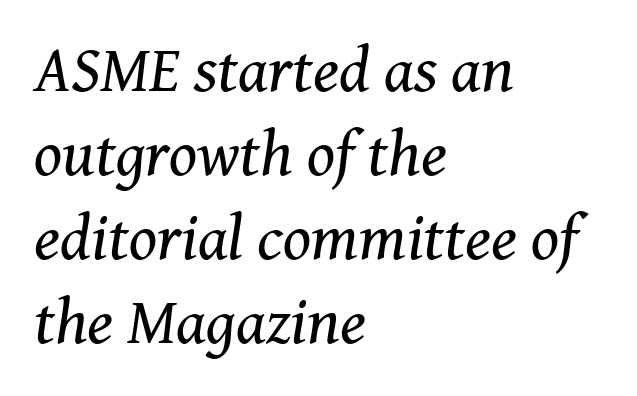
Looks like regular typesetting: each glyph gets only the width it needs. The weight tops out at a normal text grade. Alignment: flush left. What kind of face is this? One with serifs. The rendering keeps characters at their native spacing.
